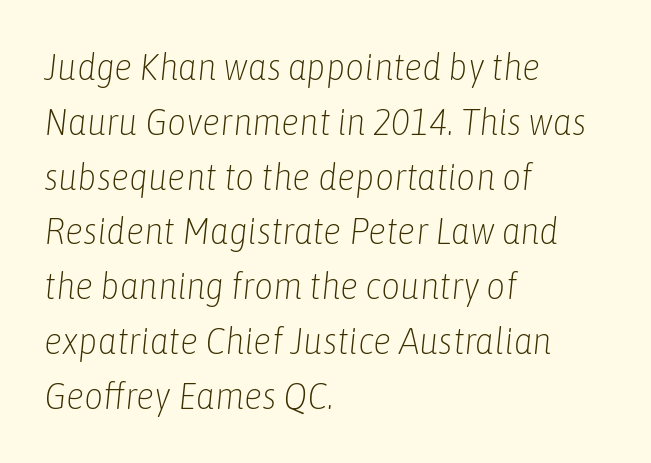
The designer left line spacing at the default. Each word holds together tightly as a unit, with standard inter-letter gaps. Does the copy run flush right? No — it runs flush left. Counters stay open thanks to moderate or lighter strokes.
